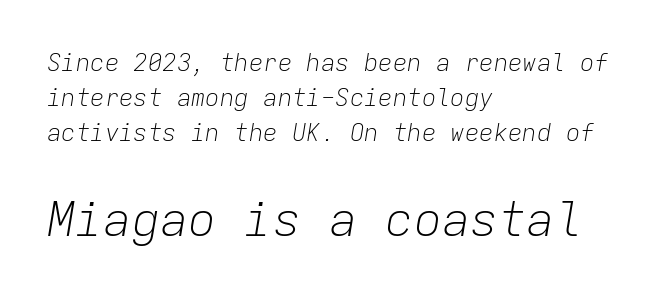
{"italic": "yes", "lean": "right", "slant_degrees": 9, "bold": "no", "weight": "light", "width": "normal", "stroke_contrast": "low", "x_height": "medium", "monospaced": "yes", "underline": "no", "align": "left", "line_spacing": "normal", "line_spacing_ratio": 1.46, "letter_spacing": "normal", "letter_spacing_em": 0.0, "larger_block": "second", "size_ratio": 1.96, "glyph_px": 47}
